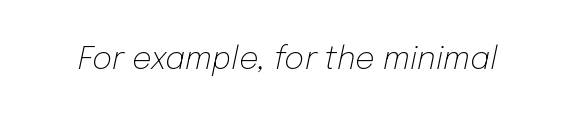
{"italic": "yes", "lean": "right", "slant_degrees": 12, "bold": "no", "weight": "light", "width": "normal", "stroke_contrast": "low", "x_height": "medium", "monospaced": "no", "underline": "no", "letter_spacing": "normal", "letter_spacing_em": 0.0, "glyph_px": 31}
